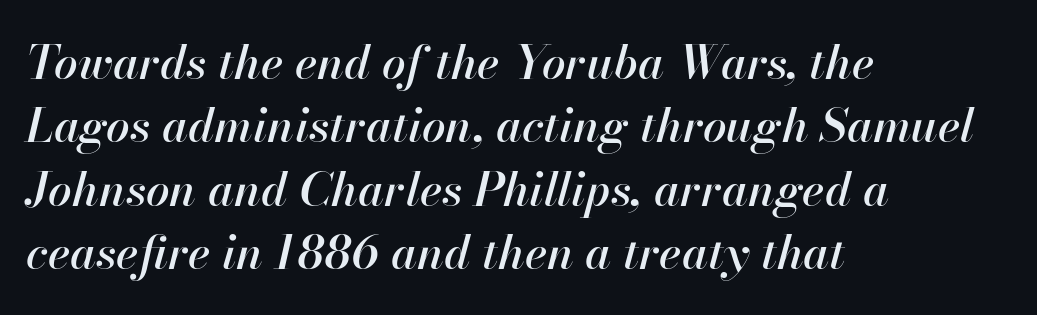
The passage is arranged the way most books set body copy — flush left. The space directly below the letters is spotless. You can tell it's italic because the verticals aren't actually vertical. The block of text has a typical density, with ordinary space between rows. This sample uses plain, unmodified letter spacing.
